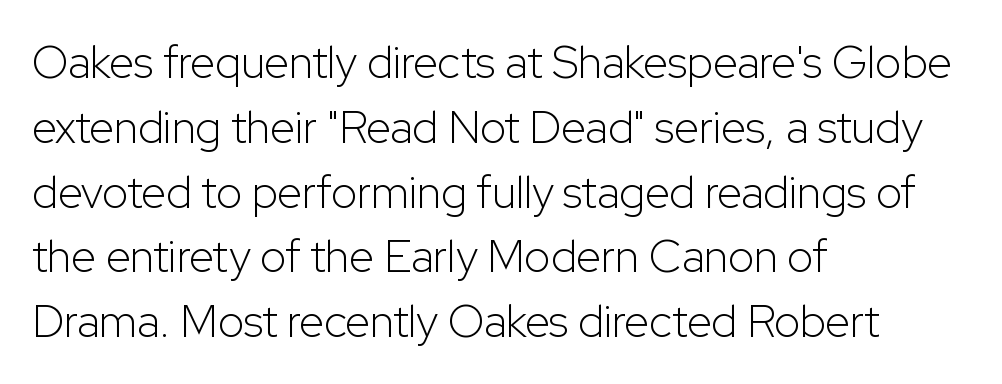
Alignment: flush left. In terms of letterspacing, this is plain default setting. Letterform terminals end flat and unadorned throughout the passage. In terms of posture, this sample is upright.
